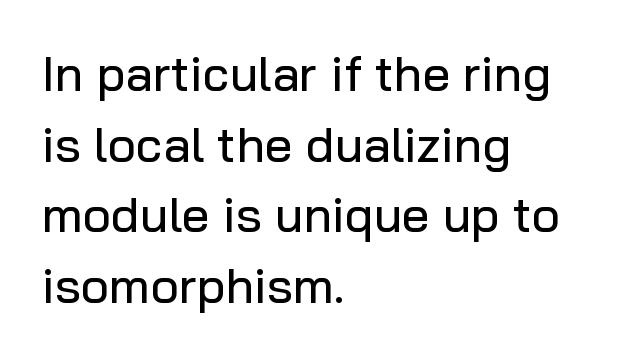
Descender tails drop into unmarked territory. The passage shown is typed in a proportional face where columns would drift. A typesetter would label this face a sans. Honestly, the letter spacing is just normal — you wouldn't notice it. When letters stand straight like this, we call the style roman or upright.
